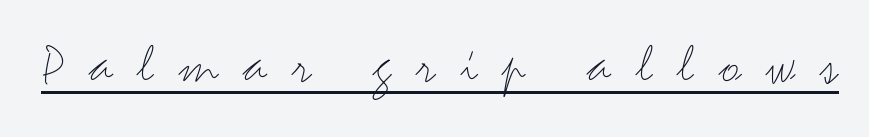
Is this a sans? Yes — the strokes have no serifs. Note the varied advance widths — an 'i' is clearly narrower than an 'm'. Is the stroke heavy? The answer is a plain regular-or-lighter. Inter-character spacing is expanded well beyond the font's built-in metrics.
